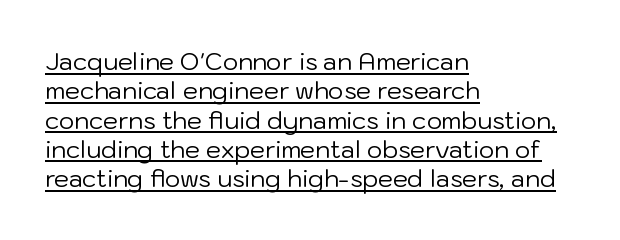
Q: Is the text bold? A: No.
Q: Is the text italic (slanted)? A: No, it is upright.
Q: Is the text underlined? A: Yes.
Q: How is the paragraph aligned? A: Left-aligned.
Q: Is the spacing between letters normal or unusually wide? A: Normal.
